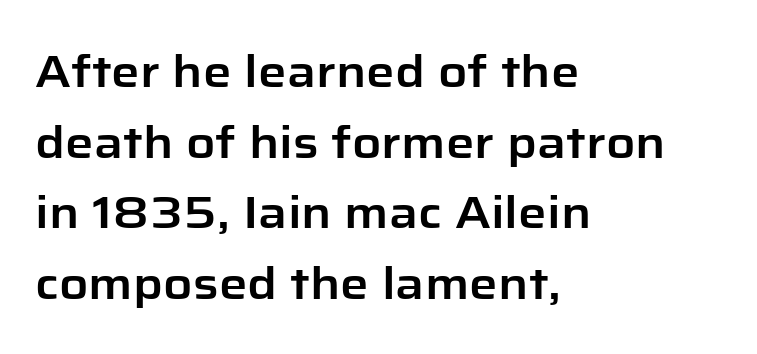
The image shows 45 px sans-serif type, upright; set left-aligned, normal line spacing (1.57x), normal letter spacing, not underlined; low stroke contrast and a medium x-height.
